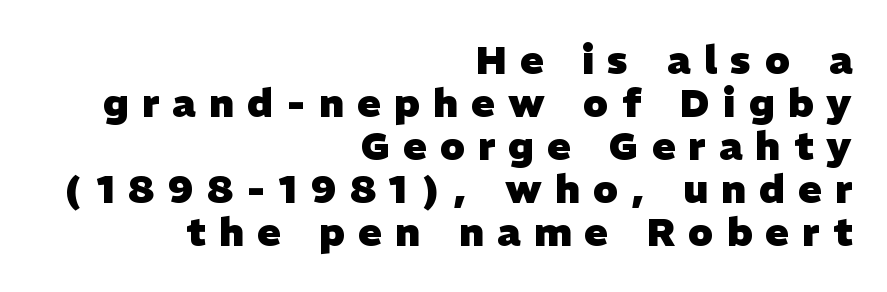
A dark, heavy texture on the line: the type is bold. Each line ends at the same right margin while the left side varies. The characters display no serif detailing; their extremities are plain. Looks like regular typesetting: each glyph gets only the width it needs.
